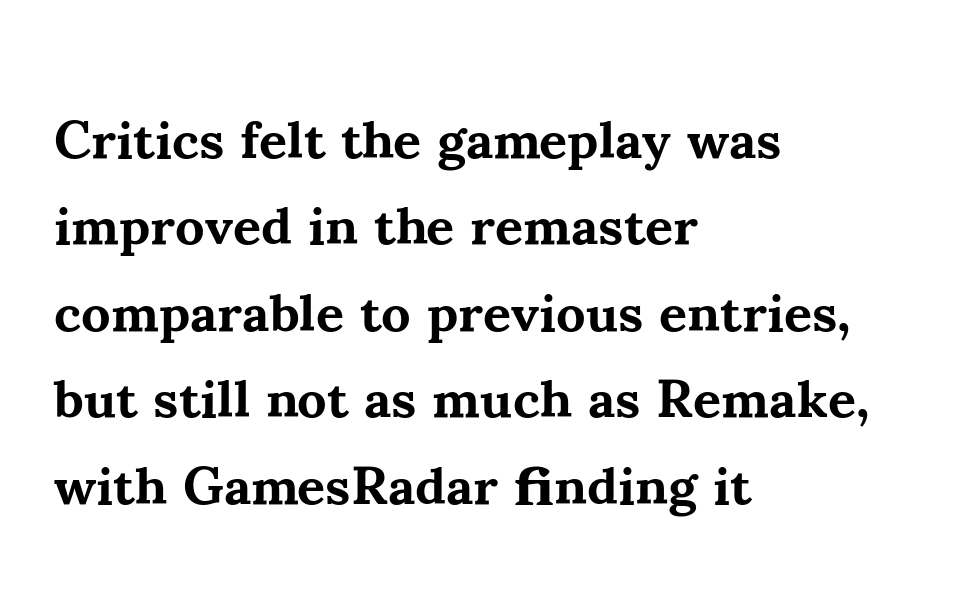
{"serif": "yes", "italic": "no", "bold": "yes", "weight": "bold", "width": "normal", "stroke_contrast": "medium", "x_height": "small", "monospaced": "no", "underline": "no", "align": "left", "line_spacing": "normal", "line_spacing_ratio": 1.6, "letter_spacing": "normal", "letter_spacing_em": 0.0, "glyph_px": 54}
